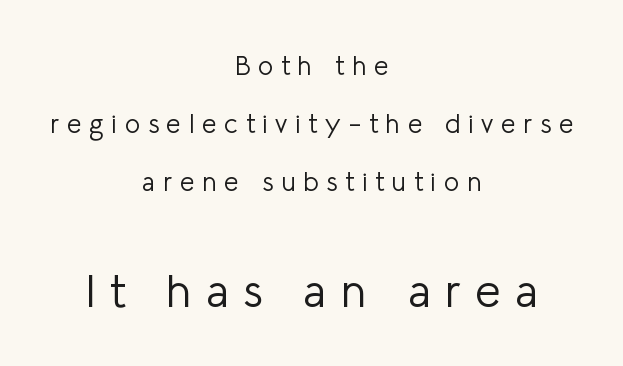
Q: Is the text bold? A: No.
Q: Is the text italic (slanted)? A: No, it is upright.
Q: Is the typeface a serif or a sans-serif typeface? A: Sans-serif.
Q: Is the text underlined? A: No.
Q: How is the paragraph aligned? A: Centered.
Q: Is the spacing between letters normal or unusually wide? A: Unusually wide.
Q: Is the spacing between lines tight, normal or loose? A: Loose.
Q: Which block of text is set in a larger size, the first (top) or the second (bottom)? A: The second (bottom) one.
Q: Width (condensed, normal, or wide)? A: Normal.
Q: Stroke contrast? A: Low.
Q: x-height? A: Medium.
Q: Monospaced? A: No.
